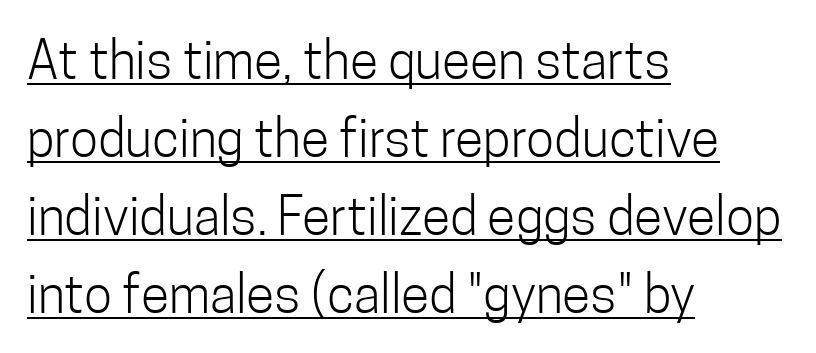
The image shows 52 px light, condensed sans-serif type, upright; set left-aligned, normal line spacing (1.5x), normal letter spacing, underlined; low stroke contrast and a medium x-height.
